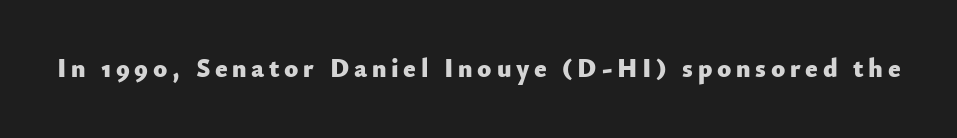
The image shows 26 px bold type, upright; set not underlined.
